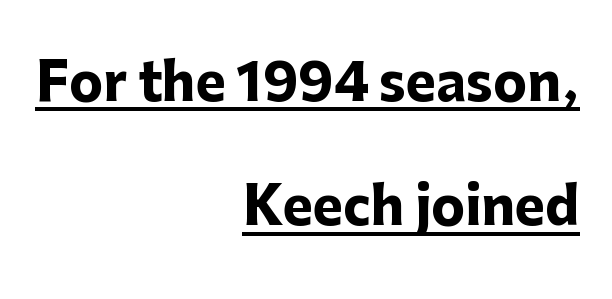
{"serif": "no", "italic": "no", "bold": "yes", "weight": "heavy", "width": "normal", "stroke_contrast": "low", "x_height": "medium", "monospaced": "no", "underline": "yes", "align": "right", "line_spacing": "loose", "line_spacing_ratio": 2.44, "letter_spacing": "normal", "letter_spacing_em": 0.0, "glyph_px": 51}
